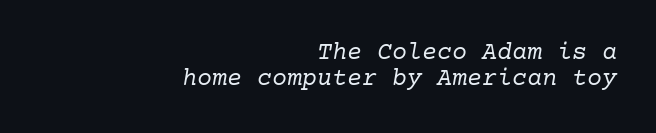
This sample trades vertical openness for compactness between lines. When letters slant like this, we call the style italic. Nothing unusual about the tracking: characters are spaced as the font intends. Heaviness? Minimal to ordinary, like unemphasized prose. These lines stack with their right ends in a neat column. Unmarked baselines from the first word to the last.
